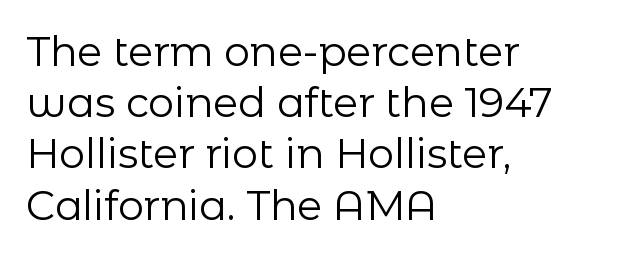
{"serif": "no", "italic": "no", "bold": "no", "weight": "regular", "width": "normal", "stroke_contrast": "low", "x_height": "medium", "monospaced": "no", "underline": "no", "align": "left", "line_spacing": "normal", "line_spacing_ratio": 1.25, "letter_spacing": "normal", "letter_spacing_em": 0.0, "glyph_px": 41}
